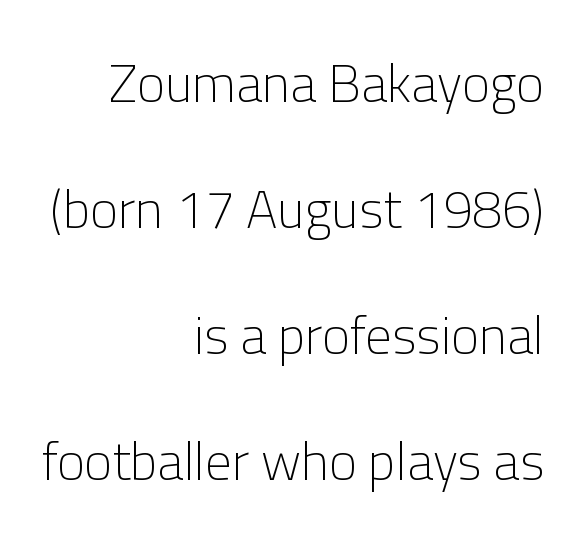
Rule under the text: the space is simply empty. Style check: upright. Honestly, the letter spacing is just normal — you wouldn't notice it. Stroke terminals: plain, sans-serif.
